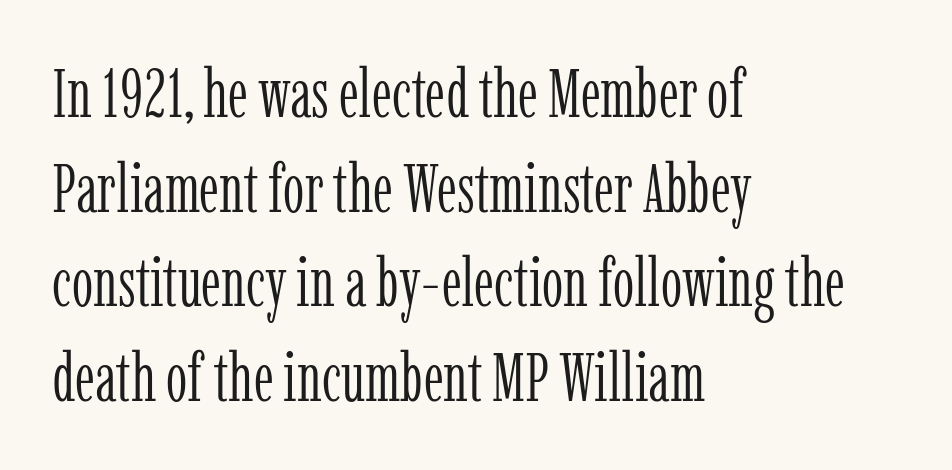
Posture: vertical. The words here are not underlined. Short note: letters normally spaced. Successive baselines arrive at the customary interval.
